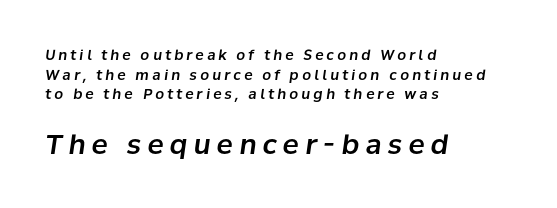
Q: Is the text italic (slanted)? A: Yes, it leans right by about 8 degrees.
Q: Is the text underlined? A: No.
Q: How is the paragraph aligned? A: Left-aligned.
Q: Is the spacing between letters normal or unusually wide? A: Unusually wide.
Q: Is the spacing between lines tight, normal or loose? A: Normal.
Q: Which block of text is set in a larger size, the first (top) or the second (bottom)? A: The second (bottom) one.
